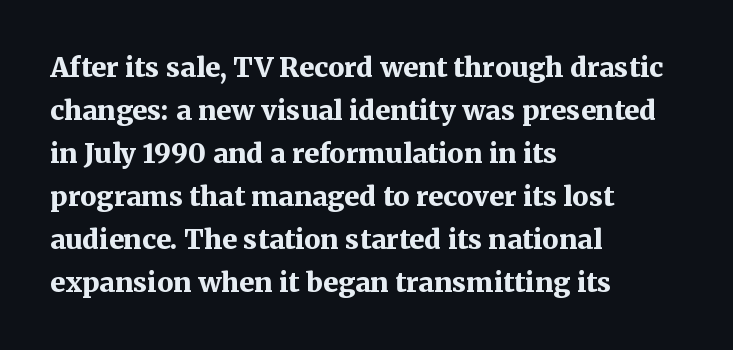
The image shows 27 px bold type, upright; set left-aligned, normal line spacing (1.59x), normal letter spacing, not underlined.
